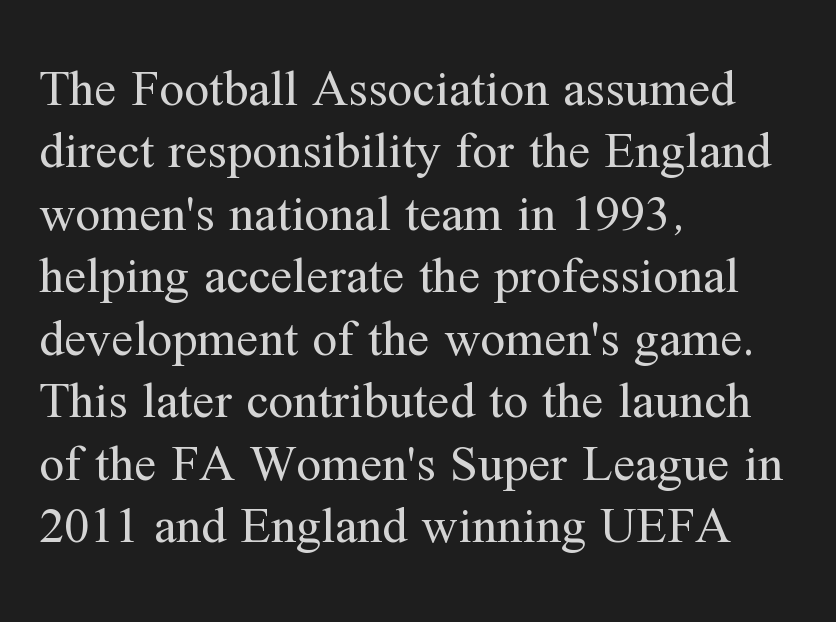
{"serif": "yes", "italic": "no", "bold": "no", "weight": "regular", "width": "normal", "stroke_contrast": "medium", "x_height": "medium", "monospaced": "no", "underline": "no", "align": "left", "line_spacing": "normal", "line_spacing_ratio": 1.25, "letter_spacing": "normal", "letter_spacing_em": 0.0, "glyph_px": 50}
